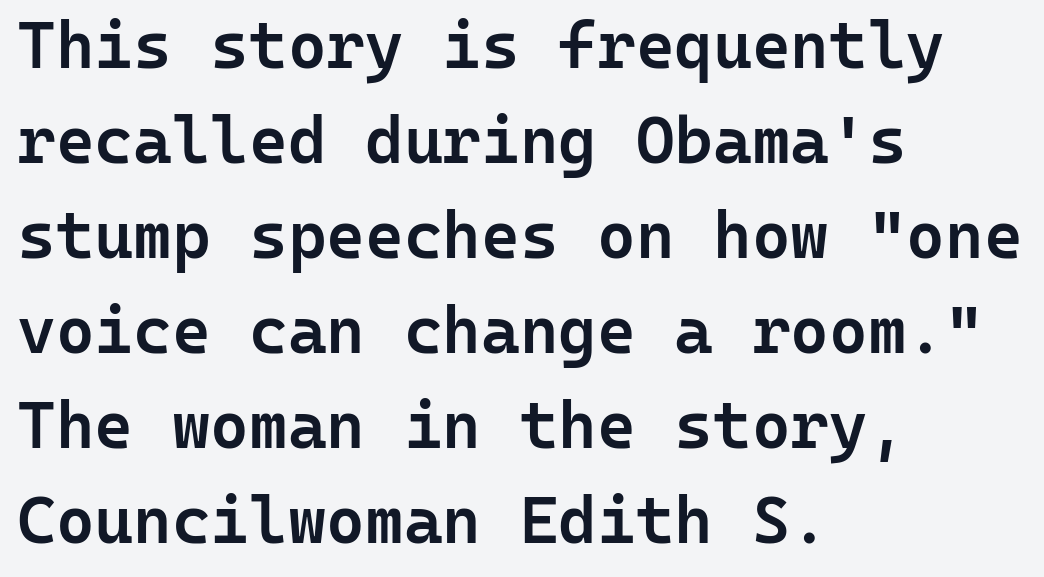
The image shows 66 px semibold sans-serif type, upright, monospaced; set left-aligned, normal line spacing (1.44x), normal letter spacing, not underlined; low stroke contrast and a medium x-height.
